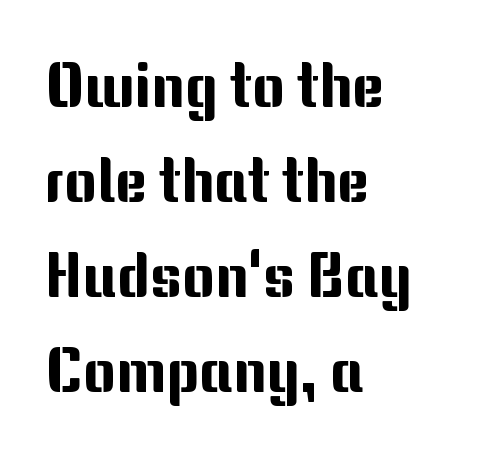
The image shows 62 px sans-serif type, upright; set left-aligned, normal line spacing (1.53x), normal letter spacing, not underlined; medium stroke contrast and a medium x-height.
